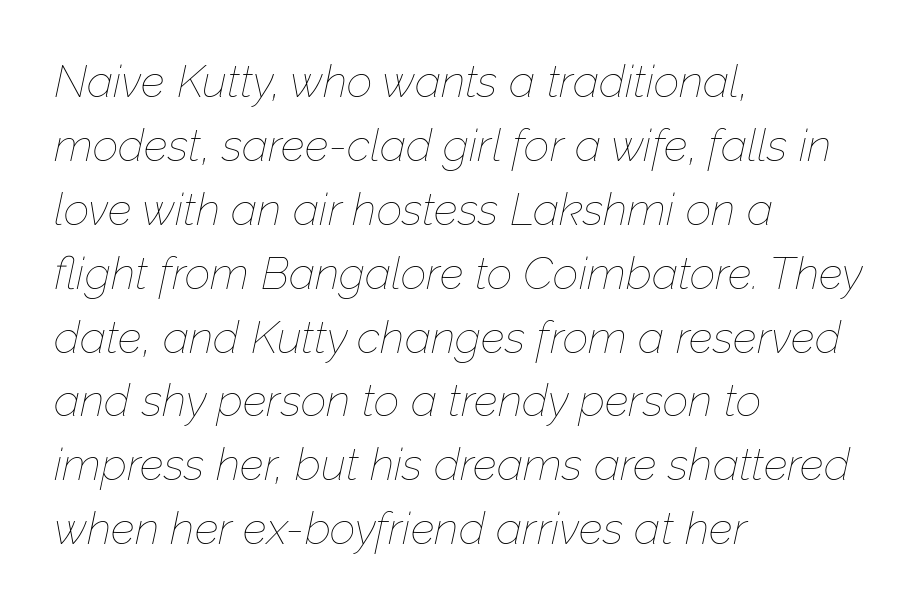
The image shows 45 px thin type, italic (leaning right); set left-aligned, normal line spacing (1.42x), normal letter spacing, not underlined; low stroke contrast and a medium x-height.
